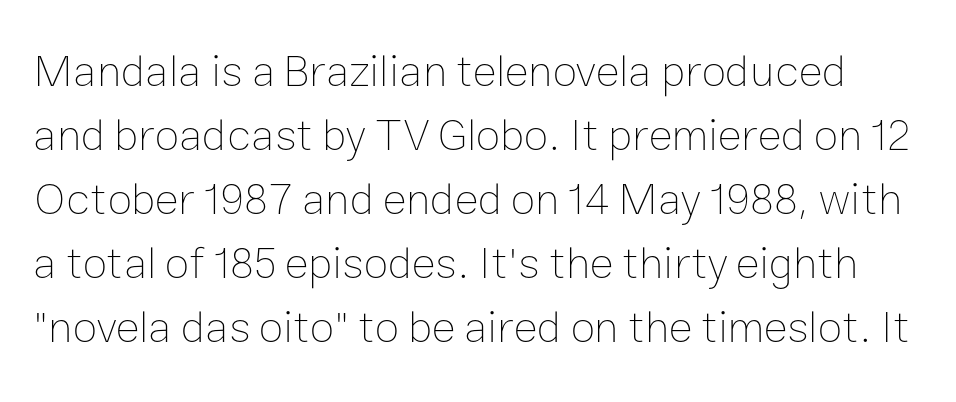
The passage shown is not bold in any degree. Honestly, the row spacing looks completely unremarkable. Words appear dense and cohesive because spacing is normal. Underline: absent. Posture: vertical. Each letter keeps its own natural width here, so spacing adapts to shape.
